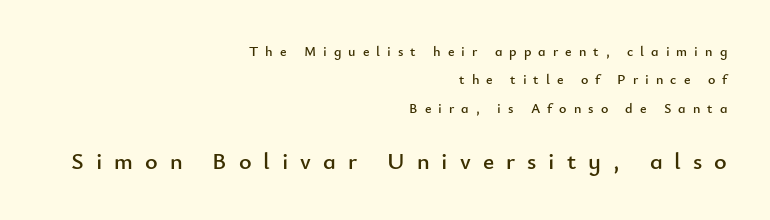
The rendering anchors every line to the right-hand side. Does the lettering tilt? It doesn't — this is upright. The following chunk of copy outweighs the initial chunk in type size. This rendering features lettering with no underline. In terms of leading, this rendering errs on the spacious side. There is plenty of visible air inserted between adjacent glyphs.
